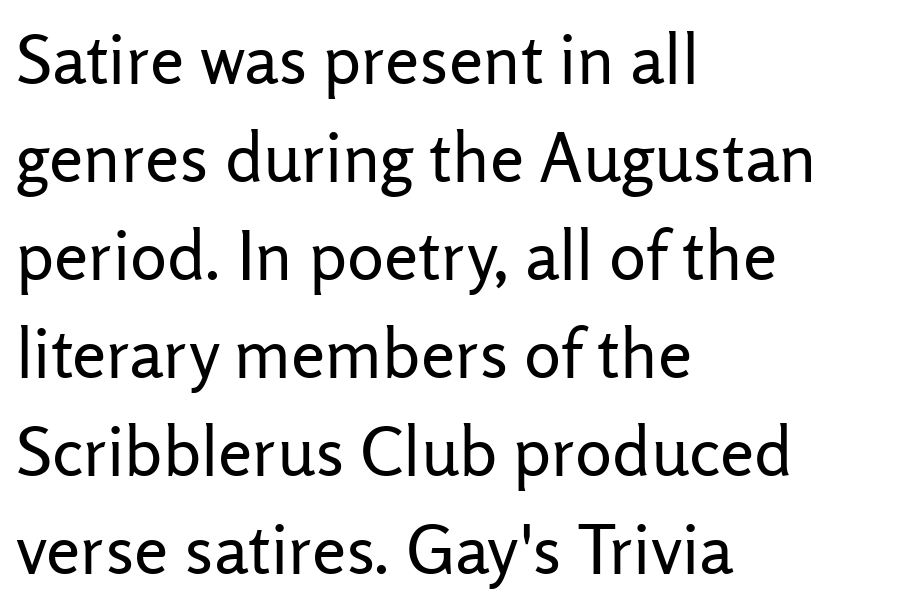
How would I describe the line gaps? Plain and ordinary. The foot of each line stays bare and open. Observe the absence of serifs on each vertical stroke in this sample. Ordinary non-slanted type is in use. Stems and bowls with no extra thickness — not bold. The rendering uses natural spacing where letterforms have individual widths.
